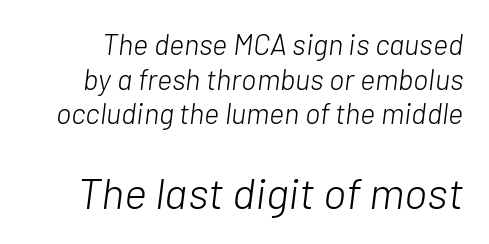
{"italic": "yes", "lean": "right", "slant_degrees": 7, "bold": "no", "weight": "light", "width": "normal", "stroke_contrast": "low", "x_height": "medium", "monospaced": "no", "underline": "no", "line_spacing_ratio": 1.19, "letter_spacing": "normal", "letter_spacing_em": 0.0, "larger_block": "second", "size_ratio": 1.52, "glyph_px": 44}
